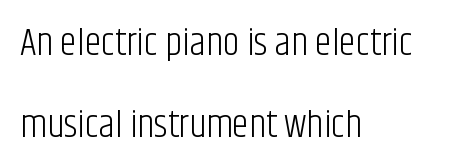
The image shows 38 px light, condensed sans-serif type, upright; set left-aligned, loose line spacing (2.17x), normal letter spacing, not underlined; low stroke contrast and a large x-height.
